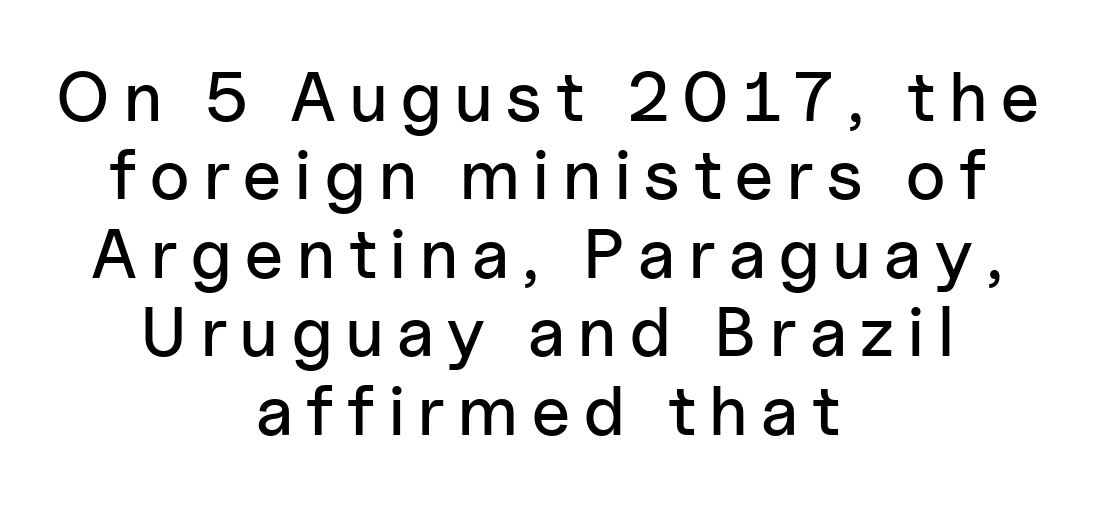
This block would grow much taller if given ordinary leading; it's compressed now. Rule under the text: the space is simply empty. It's the straight-up-and-down kind of type. There is plenty of visible air inserted between adjacent glyphs. Check where the strokes stop: nothing finishes them off — pure sans.
